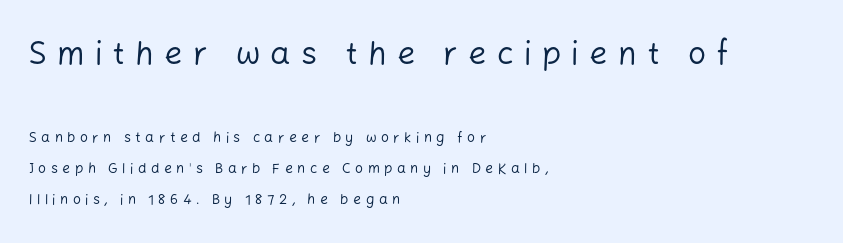
The image shows 32 px regular-weight sans-serif type, upright; set left-aligned, loose line spacing (2.23x), unusually wide letter spacing (+0.32 em), not underlined; the first (top) block is 2.29x larger; low stroke contrast and a medium x-height.
